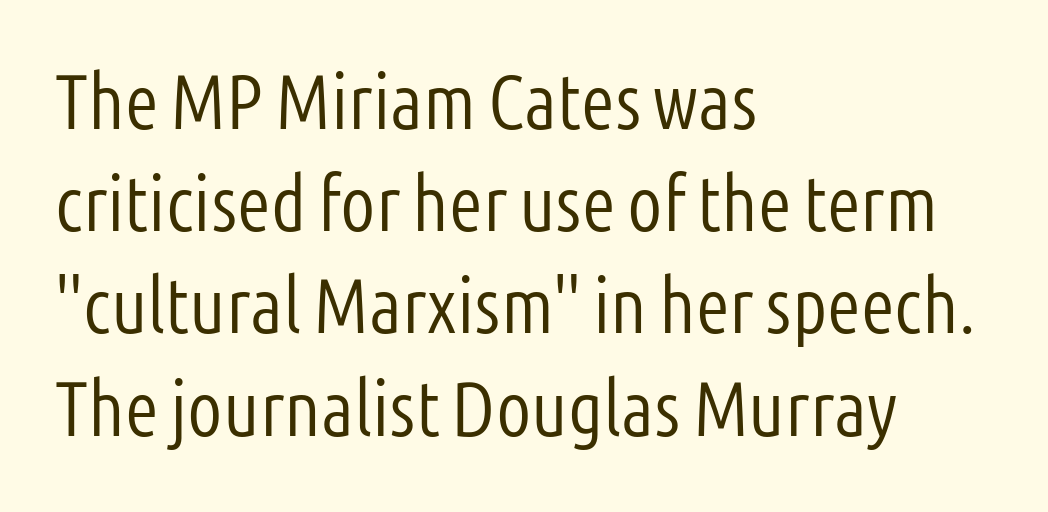
The image shows 78 px light, condensed sans-serif type, upright; set left-aligned, normal line spacing (1.31x), normal letter spacing, not underlined; low stroke contrast and a medium x-height.
